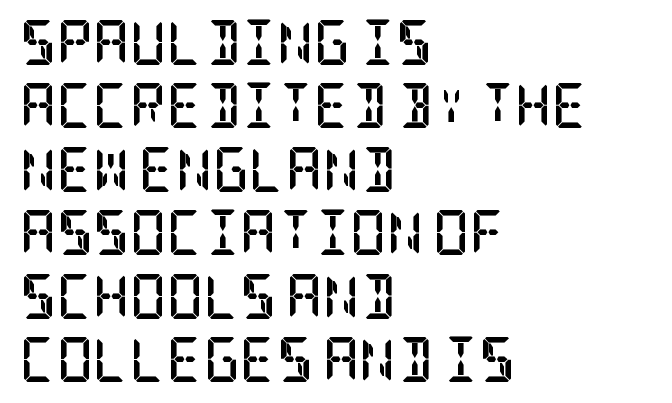
Q: Is the text bold? A: Yes.
Q: Is the text italic (slanted)? A: No, it is upright.
Q: Is the typeface a serif or a sans-serif typeface? A: Serif.
Q: Is the text underlined? A: No.
Q: How is the paragraph aligned? A: Left-aligned.
Q: Is the spacing between letters normal or unusually wide? A: Normal.
Q: Is the spacing between lines tight, normal or loose? A: Normal.
Q: Width (condensed, normal, or wide)? A: Condensed.
Q: Stroke contrast? A: Low.
Q: x-height? A: Large.
